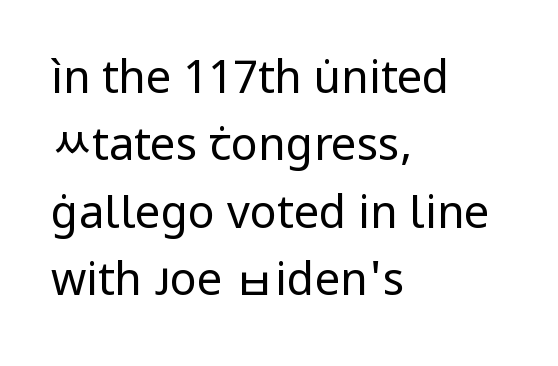
Descenders hang freely into open space. Caption: standard tracking, unaltered. Rows of type keep a routine distance in the vertical direction. Here the designer chose a conventional face with non-uniform glyph widths. This sample uses an upright cut, with every glyph sitting square on the baseline. Serif or sans? Sans — the stroke terminals are bare.
